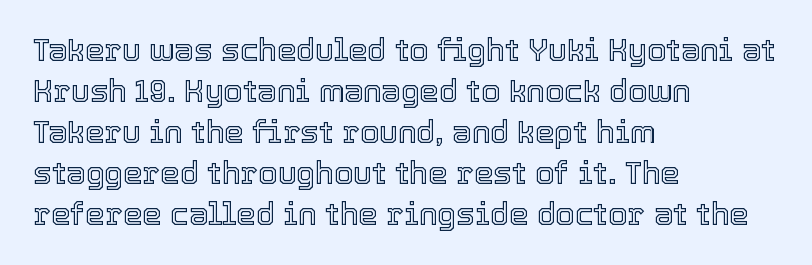
Q: Is the text italic (slanted)? A: No, it is upright.
Q: Is the text underlined? A: No.
Q: How is the paragraph aligned? A: Left-aligned.
Q: Is the spacing between letters normal or unusually wide? A: Normal.
Q: Is the spacing between lines tight, normal or loose? A: Normal.
Q: Width (condensed, normal, or wide)? A: Normal.
Q: x-height? A: Medium.
Q: Monospaced? A: No.
